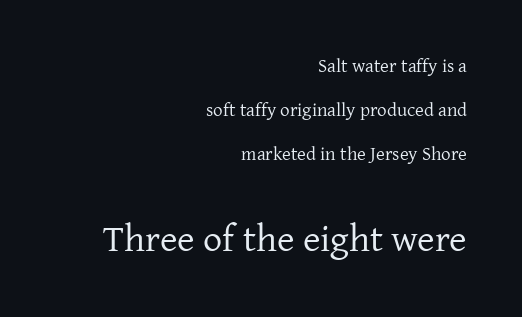
{"serif": "yes", "italic": "no", "bold": "no", "weight": "regular", "width": "normal", "stroke_contrast": "low", "x_height": "medium", "monospaced": "no", "underline": "no", "align": "right", "line_spacing": "loose", "line_spacing_ratio": 2.32, "letter_spacing": "normal", "letter_spacing_em": 0.0, "larger_block": "second", "size_ratio": 2.0, "glyph_px": 38}
